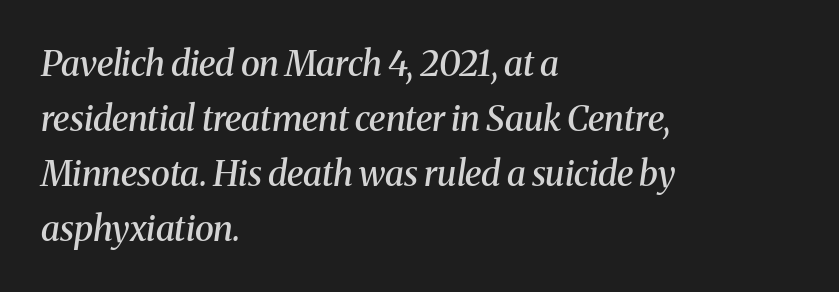
{"serif": "yes", "italic": "yes", "lean": "right", "slant_degrees": 8, "bold": "semi", "weight": "semibold", "width": "normal", "stroke_contrast": "medium", "x_height": "medium", "monospaced": "no", "underline": "no", "align": "left", "line_spacing": "normal", "line_spacing_ratio": 1.57, "letter_spacing": "normal", "letter_spacing_em": 0.0, "glyph_px": 35}
